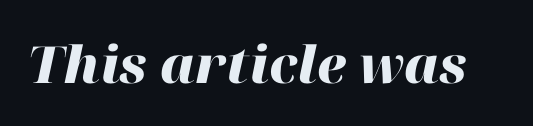
Q: Is the text bold? A: Yes.
Q: Is the text italic (slanted)? A: Yes, it leans right by about 12 degrees.
Q: Is the text underlined? A: No.
Q: Is the spacing between letters normal or unusually wide? A: Normal.
Q: Width (condensed, normal, or wide)? A: Normal.
Q: Stroke contrast? A: High.
Q: x-height? A: Medium.
Q: Monospaced? A: No.
